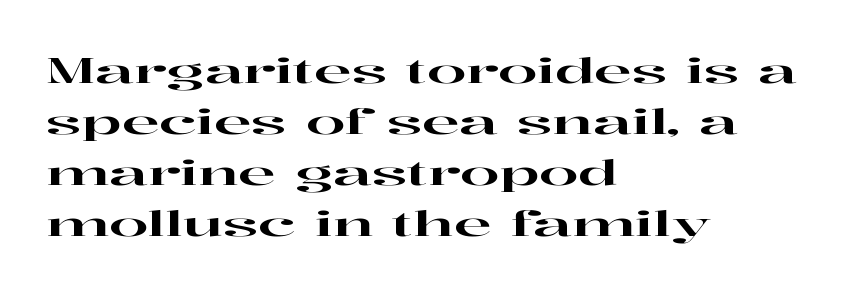
Q: Is the text italic (slanted)? A: No, it is upright.
Q: Is the typeface a serif or a sans-serif typeface? A: Serif.
Q: Is the text underlined? A: No.
Q: How is the paragraph aligned? A: Left-aligned.
Q: Is the spacing between letters normal or unusually wide? A: Normal.
Q: Is the spacing between lines tight, normal or loose? A: Normal.
Q: Width (condensed, normal, or wide)? A: Wide.
Q: Stroke contrast? A: High.
Q: x-height? A: Medium.
Q: Monospaced? A: No.
